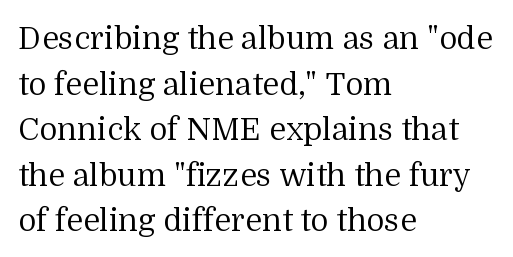
The image shows 31 px regular-weight serif type, upright; set left-aligned, normal line spacing (1.47x), normal letter spacing, not underlined; medium stroke contrast and a medium x-height.
